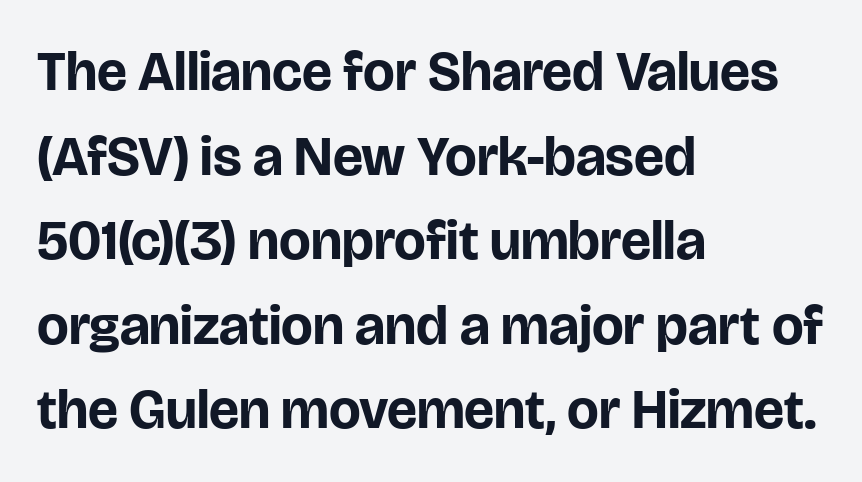
The image shows 56 px bold sans-serif type, upright; set left-aligned, normal line spacing (1.51x), normal letter spacing, not underlined; low stroke contrast and a large x-height.
